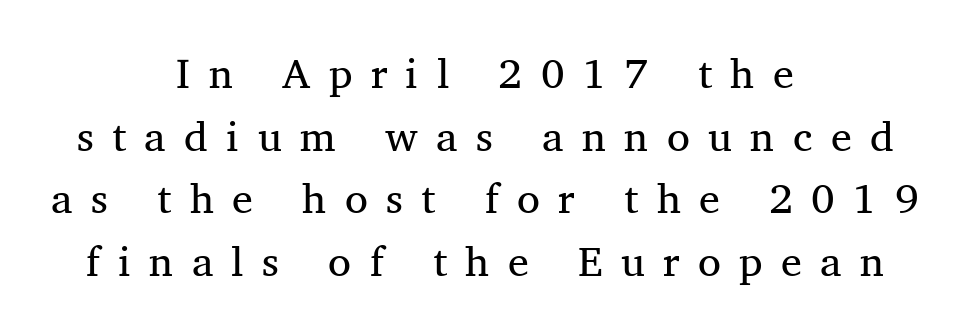
The passage shown is not underscored anywhere. Is the block centered? Yes — each line is placed symmetrically about the middle. Spacing verdict: proportional, widths tailored to each character. Compared with typical paragraphs, the rows here are spaced about the same.
